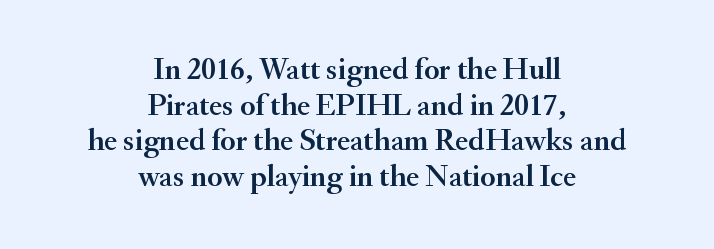
Q: Is the text italic (slanted)? A: No, it is upright.
Q: Is the typeface a serif or a sans-serif typeface? A: Serif.
Q: Is the text underlined? A: No.
Q: How is the paragraph aligned? A: Centered.
Q: Is the spacing between letters normal or unusually wide? A: Normal.
Q: Is the spacing between lines tight, normal or loose? A: Tight.
Q: Width (condensed, normal, or wide)? A: Normal.
Q: Stroke contrast? A: Medium.
Q: x-height? A: Small.
Q: Monospaced? A: No.
